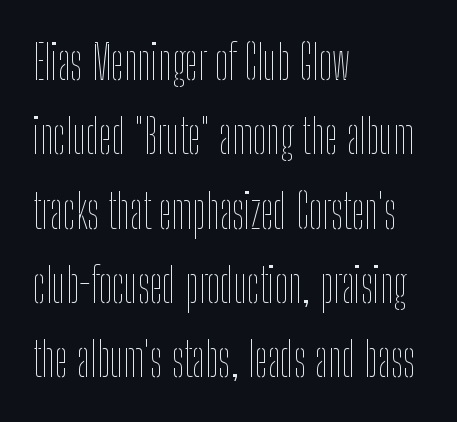
Q: Is the text bold? A: No.
Q: Is the text italic (slanted)? A: No, it is upright.
Q: Is the text underlined? A: No.
Q: How is the paragraph aligned? A: Left-aligned.
Q: Is the spacing between letters normal or unusually wide? A: Normal.
Q: Is the spacing between lines tight, normal or loose? A: Normal.
Q: Width (condensed, normal, or wide)? A: Condensed.
Q: Stroke contrast? A: Low.
Q: x-height? A: Medium.
Q: Monospaced? A: No.
